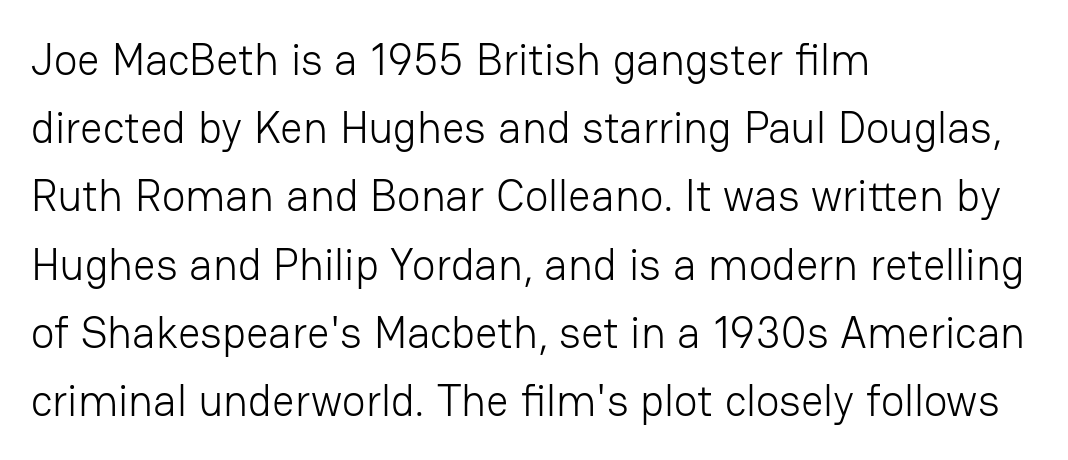
Q: Is the text bold? A: No.
Q: Is the text italic (slanted)? A: No, it is upright.
Q: Is the typeface a serif or a sans-serif typeface? A: Sans-serif.
Q: Is the text underlined? A: No.
Q: How is the paragraph aligned? A: Left-aligned.
Q: Is the spacing between letters normal or unusually wide? A: Normal.
Q: Is the spacing between lines tight, normal or loose? A: Normal.
Q: Width (condensed, normal, or wide)? A: Normal.
Q: Stroke contrast? A: Low.
Q: x-height? A: Medium.
Q: Monospaced? A: No.
